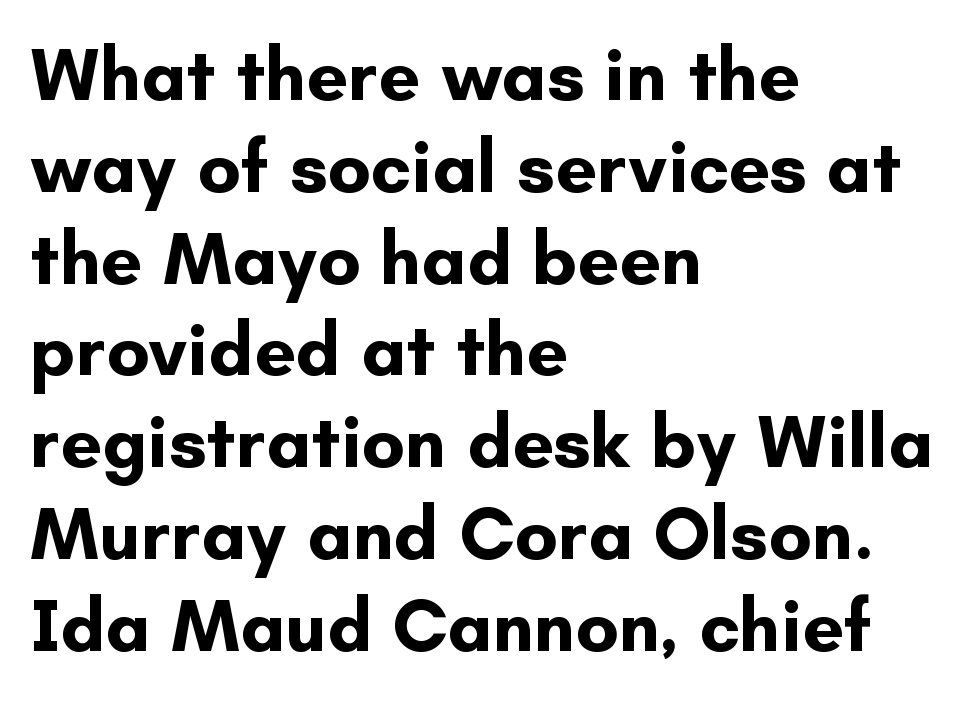
The image shows 74 px bold sans-serif type, upright; set left-aligned, line spacing 1.24x, normal letter spacing, not underlined; low stroke contrast and a small x-height.
